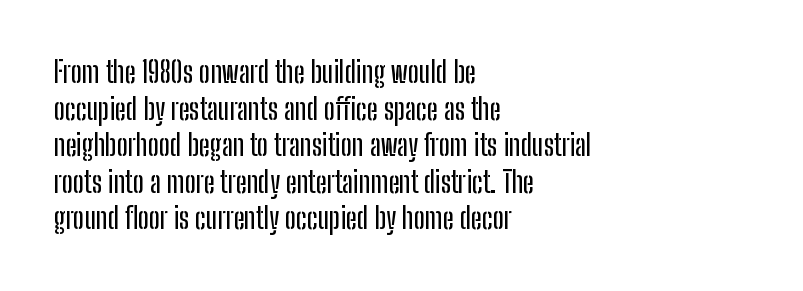
{"serif": "no", "italic": "no", "width": "condensed", "stroke_contrast": "low", "x_height": "medium", "monospaced": "no", "underline": "no", "align": "left", "line_spacing": "normal", "line_spacing_ratio": 1.26, "letter_spacing": "normal", "letter_spacing_em": 0.0, "glyph_px": 29}
